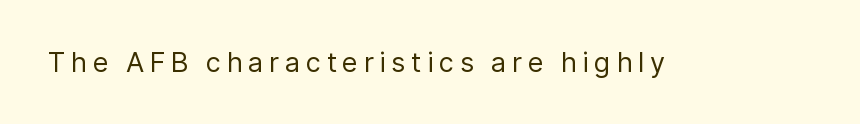
{"italic": "no", "bold": "no", "underline": "no", "letter_spacing": "wide", "letter_spacing_em": 0.21, "glyph_px": 27}
